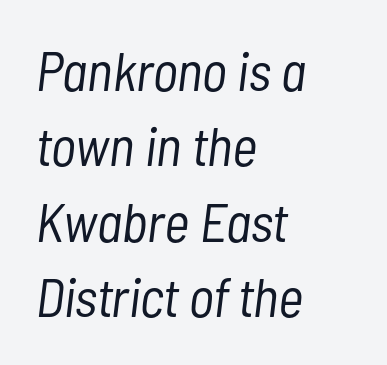
Plain, unruled lines of type. Is there much room between lines? A standard amount, neither cramped nor airy. Default kerning and tracking; the words read as compact shapes. This reads as an unemphasized weight, regular at the heaviest. Is this a fixed-width face? No — the glyphs have proportional, varying widths. Line beginnings align vertically; line endings do not.
